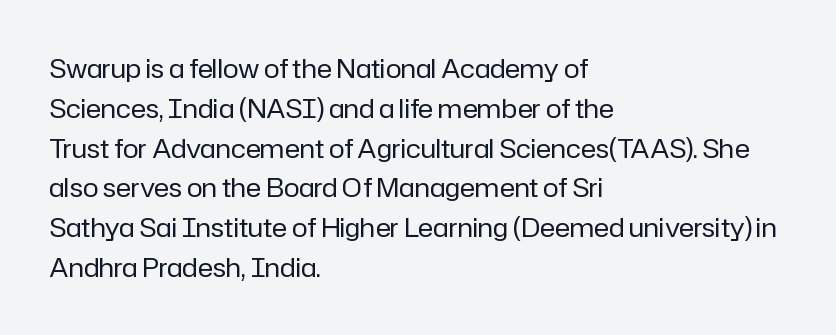
Q: Is the text bold? A: No.
Q: Is the text italic (slanted)? A: No, it is upright.
Q: Is the text underlined? A: No.
Q: How is the paragraph aligned? A: Left-aligned.
Q: Is the spacing between letters normal or unusually wide? A: Normal.
Q: Is the spacing between lines tight, normal or loose? A: Normal.
